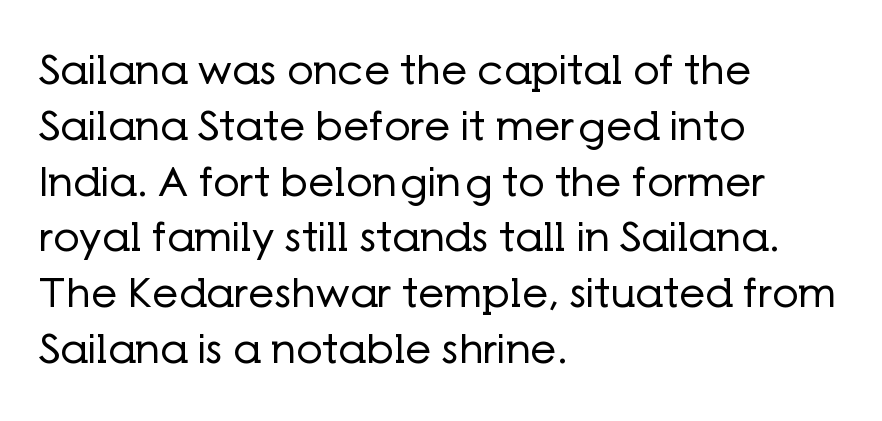
When letters stand straight like this, we call the style roman or upright. The letterforms sit at book weight or below. Note the varied advance widths — an 'i' is clearly narrower than an 'm'. The lines sit at an ordinary, default distance from one another.
